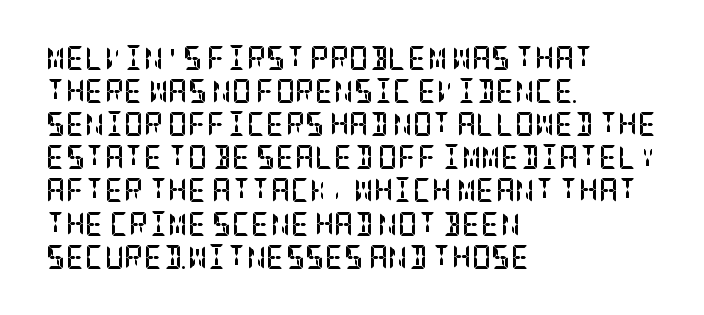
{"italic": "no", "bold": "yes", "underline": "no", "align": "left", "line_spacing": "normal", "line_spacing_ratio": 1.38, "letter_spacing": "normal", "letter_spacing_em": 0.0, "glyph_px": 24}
